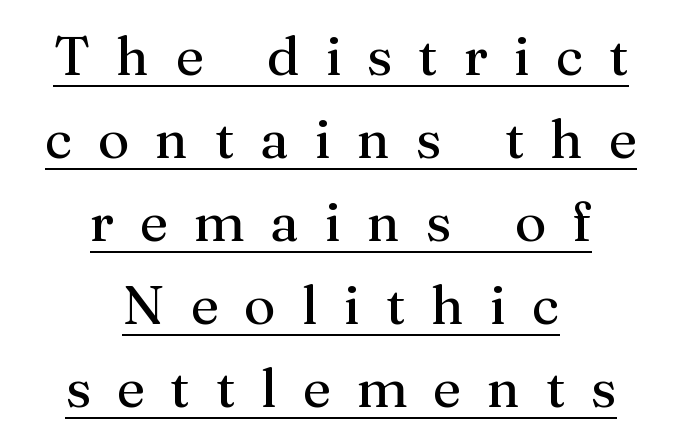
{"serif": "yes", "italic": "no", "bold": "no", "weight": "regular", "width": "normal", "stroke_contrast": "medium", "x_height": "medium", "monospaced": "no", "underline": "yes", "align": "center", "line_spacing": "normal", "line_spacing_ratio": 1.51, "letter_spacing": "wide", "letter_spacing_em": 0.47, "glyph_px": 55}
